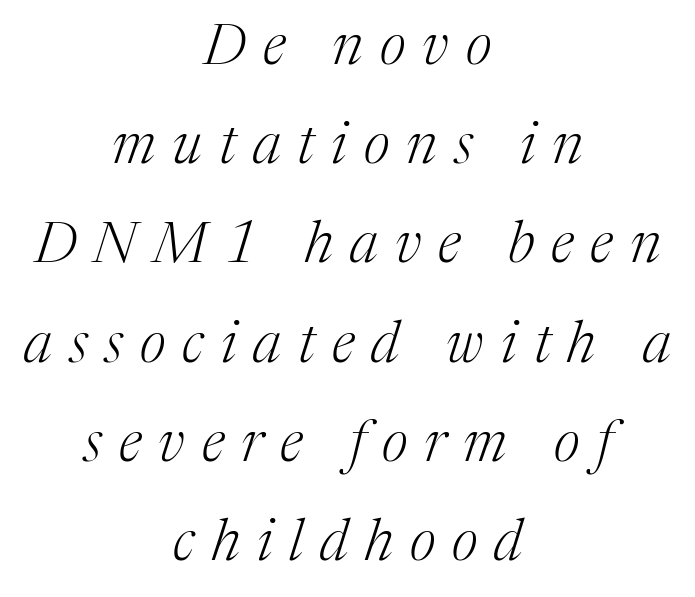
Think of a printed novel: that variable character pitch is what you see here. Typographically, this falls in the serif category. Caption: face not bold, strokes unweighted. The text block is weighted toward neither margin, spreading evenly from the middle. In terms of letterspacing, this is a distinctly airy, spread setting. The words here are not underlined.
